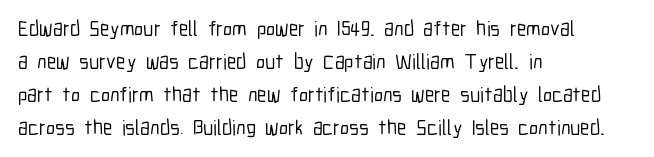
Do the letters lean? They stand straight. You could call the tracking neutral — neither tight nor loose. The passage shown is not underscored anywhere. The ragged edge is on the right, which tells us the setting is flush left. Students, observe: this is what conventionally led text looks like.
